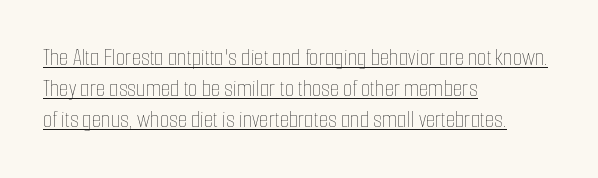
{"italic": "no", "bold": "no", "underline": "yes", "align": "left", "line_spacing": "normal", "line_spacing_ratio": 1.29, "letter_spacing": "normal", "letter_spacing_em": 0.0, "glyph_px": 24}
